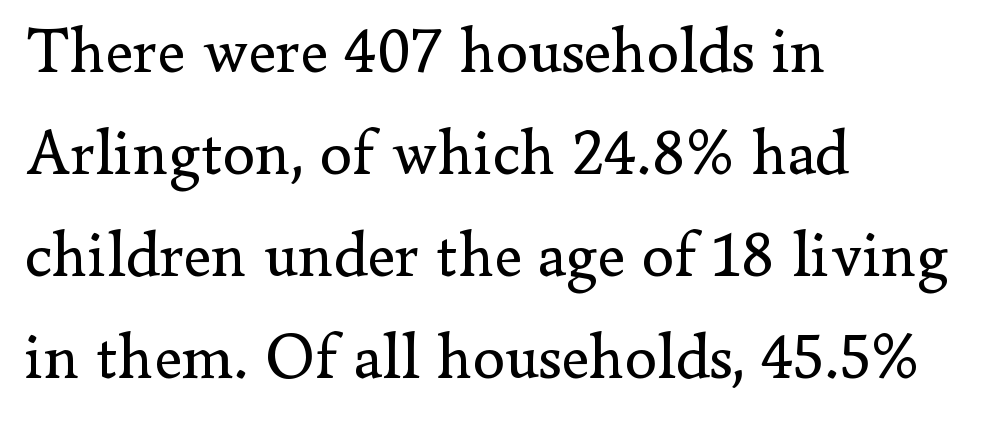
Weight: regular or lighter. When letters stand straight like this, we call the style roman or upright. Serifs: yes, visible at the terminals of the letterforms. Check the space under the baseline: it is left empty.
